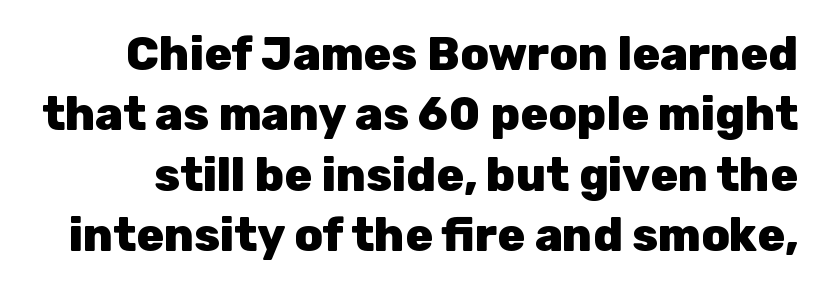
Q: Is the text bold? A: Yes.
Q: Is the text italic (slanted)? A: No, it is upright.
Q: Is the typeface a serif or a sans-serif typeface? A: Sans-serif.
Q: Is the text underlined? A: No.
Q: Is the spacing between letters normal or unusually wide? A: Normal.
Q: Is the spacing between lines tight, normal or loose? A: Normal.
Q: Width (condensed, normal, or wide)? A: Normal.
Q: Stroke contrast? A: Low.
Q: x-height? A: Medium.
Q: Monospaced? A: No.
